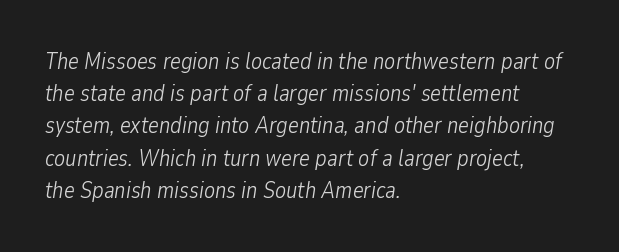
Q: Is the text bold? A: No.
Q: Is the text italic (slanted)? A: Yes, it leans right by about 9 degrees.
Q: Is the text underlined? A: No.
Q: How is the paragraph aligned? A: Left-aligned.
Q: Is the spacing between letters normal or unusually wide? A: Normal.
Q: Is the spacing between lines tight, normal or loose? A: Normal.
